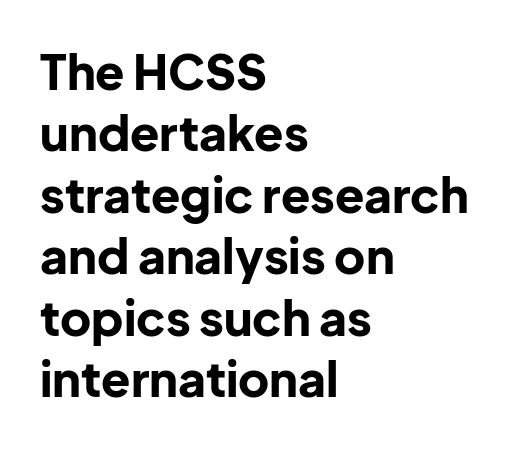
The image shows 48 px bold sans-serif type, upright; set left-aligned, normal line spacing (1.28x), normal letter spacing, not underlined; low stroke contrast and a medium x-height.
